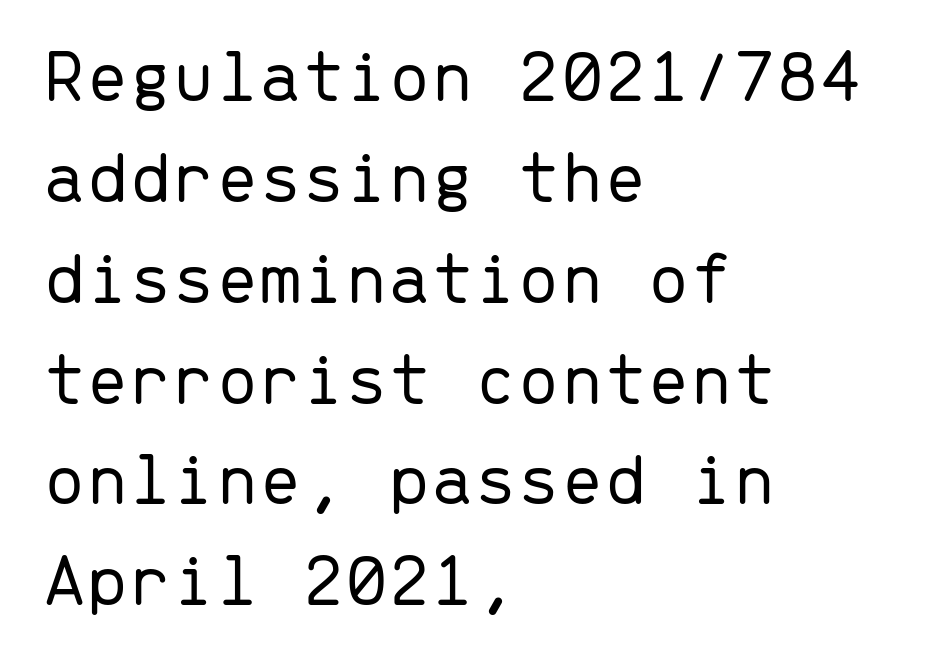
The image shows 77 px light sans-serif type, upright, monospaced; set left-aligned, normal line spacing (1.31x), normal letter spacing, not underlined; low stroke contrast and a medium x-height.
